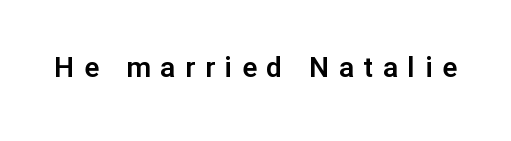
The image shows 28 px sans-serif type, upright; set unusually wide letter spacing (+0.35 em), not underlined; low stroke contrast and a medium x-height.
